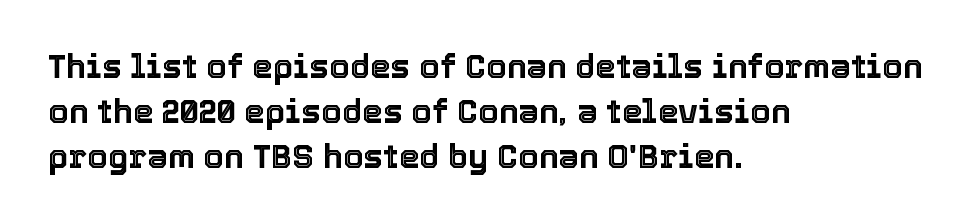
Q: Is the text italic (slanted)? A: No, it is upright.
Q: Is the text underlined? A: No.
Q: How is the paragraph aligned? A: Left-aligned.
Q: Is the spacing between letters normal or unusually wide? A: Normal.
Q: Is the spacing between lines tight, normal or loose? A: Normal.
Q: Width (condensed, normal, or wide)? A: Normal.
Q: x-height? A: Medium.
Q: Monospaced? A: No.
